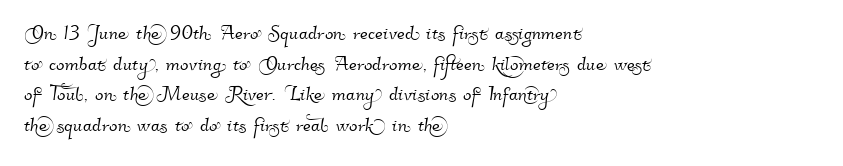
Q: Is the text underlined? A: No.
Q: How is the paragraph aligned? A: Left-aligned.
Q: Is the spacing between letters normal or unusually wide? A: Normal.
